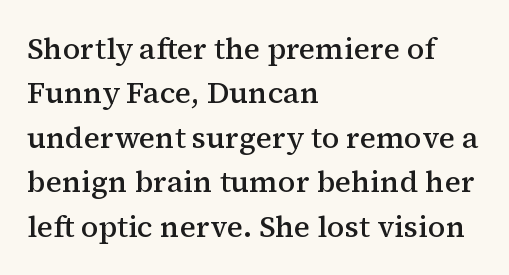
Q: Is the text bold? A: Semi-bold.
Q: Is the text italic (slanted)? A: No, it is upright.
Q: Is the typeface a serif or a sans-serif typeface? A: Serif.
Q: Is the text underlined? A: No.
Q: How is the paragraph aligned? A: Left-aligned.
Q: Is the spacing between letters normal or unusually wide? A: Normal.
Q: Is the spacing between lines tight, normal or loose? A: Normal.
Q: Width (condensed, normal, or wide)? A: Normal.
Q: Stroke contrast? A: Medium.
Q: x-height? A: Medium.
Q: Monospaced? A: No.
